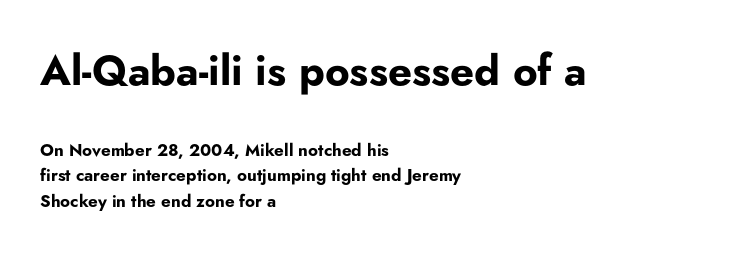
{"serif": "no", "italic": "no", "bold": "yes", "weight": "bold", "width": "normal", "stroke_contrast": "low", "x_height": "small", "monospaced": "no", "underline": "no", "align": "left", "line_spacing": "normal", "line_spacing_ratio": 1.5, "letter_spacing": "normal", "letter_spacing_em": 0.0, "larger_block": "first", "size_ratio": 2.47, "glyph_px": 42}
